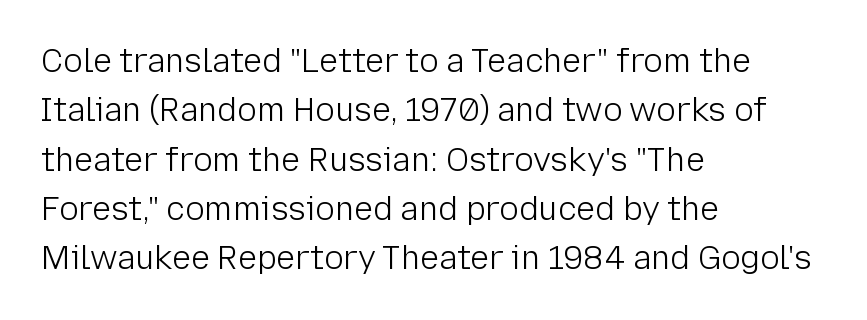
Q: Is the text bold? A: No.
Q: Is the text italic (slanted)? A: No, it is upright.
Q: Is the typeface a serif or a sans-serif typeface? A: Sans-serif.
Q: Is the text underlined? A: No.
Q: How is the paragraph aligned? A: Left-aligned.
Q: Is the spacing between letters normal or unusually wide? A: Normal.
Q: Is the spacing between lines tight, normal or loose? A: Normal.
Q: Width (condensed, normal, or wide)? A: Normal.
Q: Stroke contrast? A: Low.
Q: x-height? A: Medium.
Q: Monospaced? A: No.
